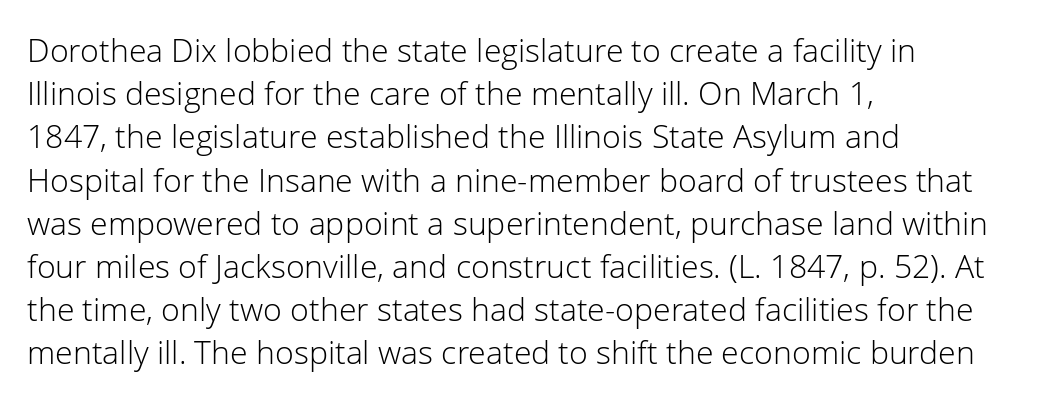
{"serif": "no", "italic": "no", "bold": "no", "weight": "light", "width": "normal", "stroke_contrast": "low", "x_height": "medium", "monospaced": "no", "underline": "no", "align": "left", "line_spacing": "normal", "line_spacing_ratio": 1.35, "letter_spacing": "normal", "letter_spacing_em": 0.0, "glyph_px": 32}
